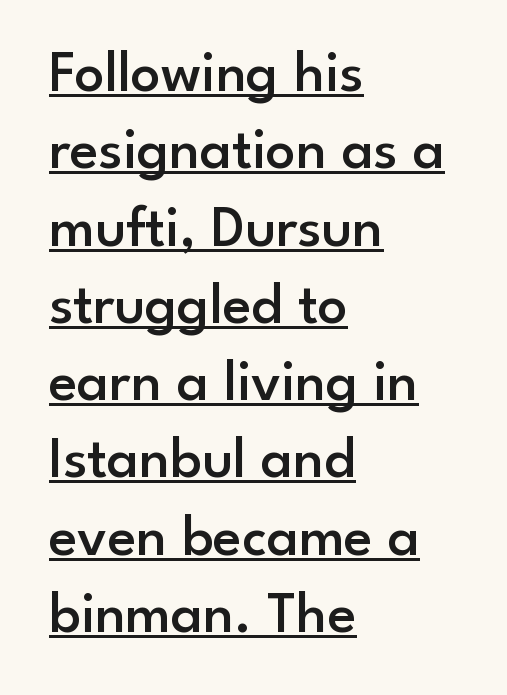
A roman cut, with each character standing at attention. The letters sit at their default tracking, neither squeezed nor spread. The font is running at a semibold setting, under full bold. Unlike a traditional serif, this face leaves its strokes unadorned. This rendering features underlined lettering. Each line starts at the same left margin while the right side varies.
